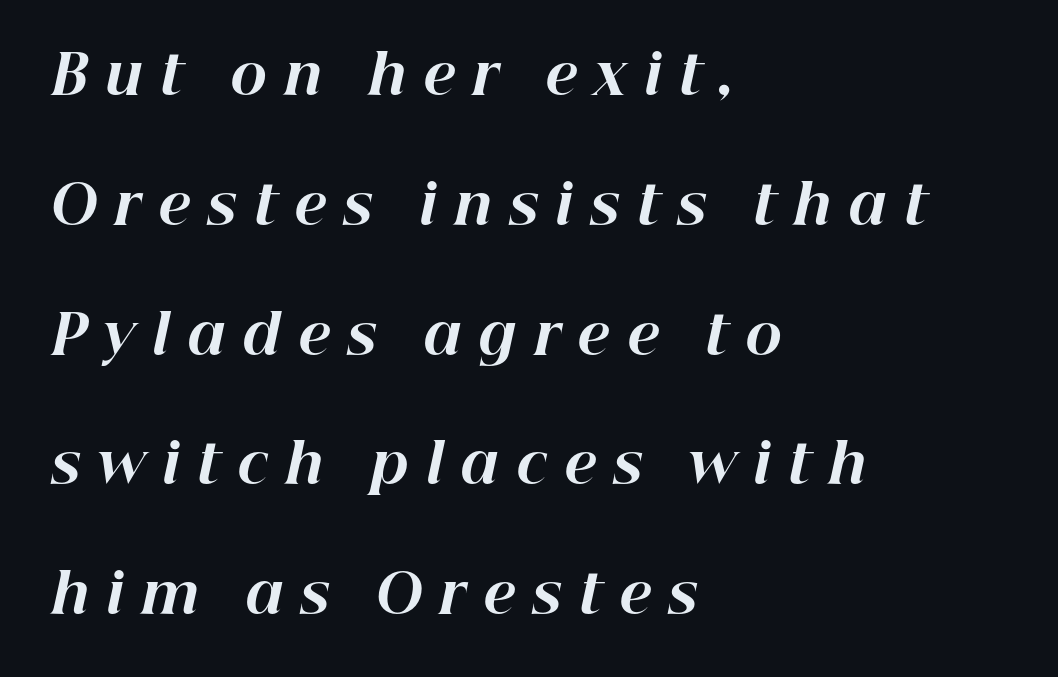
{"italic": "yes", "lean": "right", "slant_degrees": 12, "bold": "yes", "weight": "bold", "width": "normal", "stroke_contrast": "high", "x_height": "medium", "monospaced": "no", "underline": "no", "align": "left", "line_spacing": "loose", "line_spacing_ratio": 2.36, "letter_spacing": "wide", "letter_spacing_em": 0.31, "glyph_px": 55}
